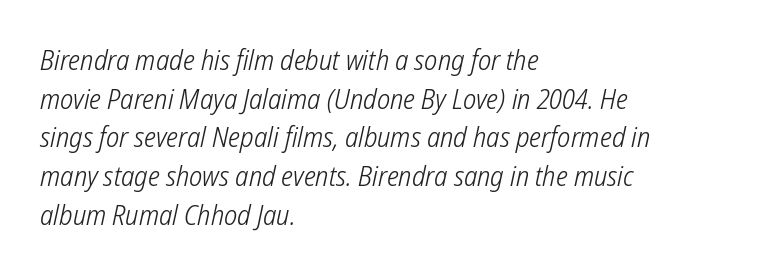
{"serif": "no", "bold": "no", "weight": "light", "width": "condensed", "stroke_contrast": "low", "x_height": "medium", "monospaced": "no", "underline": "no", "align": "left", "line_spacing": "normal", "line_spacing_ratio": 1.38, "letter_spacing": "normal", "letter_spacing_em": 0.0, "glyph_px": 28}
